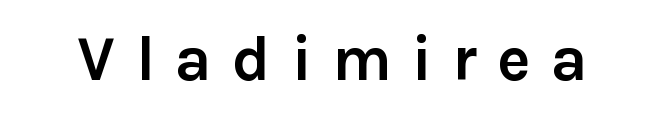
Q: Is the text bold? A: Yes.
Q: Is the text italic (slanted)? A: No, it is upright.
Q: Is the typeface a serif or a sans-serif typeface? A: Sans-serif.
Q: Is the text underlined? A: No.
Q: Is the spacing between letters normal or unusually wide? A: Unusually wide.
Q: Width (condensed, normal, or wide)? A: Normal.
Q: Stroke contrast? A: Low.
Q: x-height? A: Medium.
Q: Monospaced? A: No.
